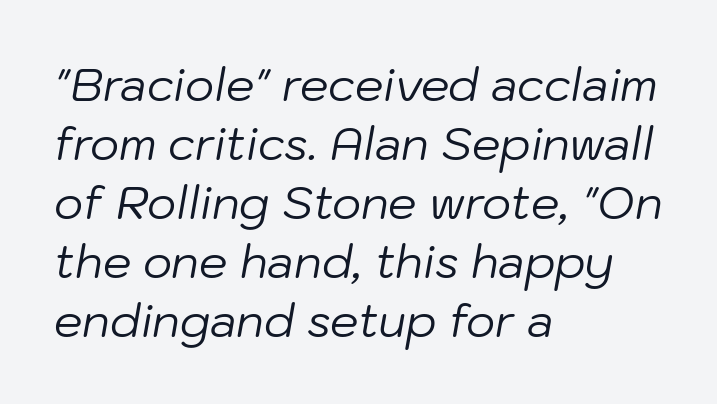
{"italic": "yes", "lean": "right", "slant_degrees": 10, "bold": "no", "weight": "regular", "width": "normal", "stroke_contrast": "low", "x_height": "medium", "monospaced": "no", "underline": "no", "align": "left", "line_spacing": "normal", "line_spacing_ratio": 1.31, "letter_spacing": "normal", "letter_spacing_em": 0.0, "glyph_px": 45}
